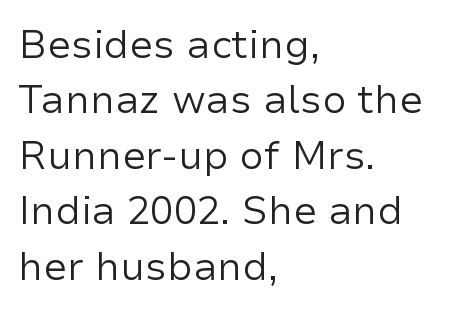
The image shows 39 px regular-weight sans-serif type, upright; set left-aligned, normal line spacing (1.42x), normal letter spacing, not underlined; low stroke contrast and a medium x-height.
